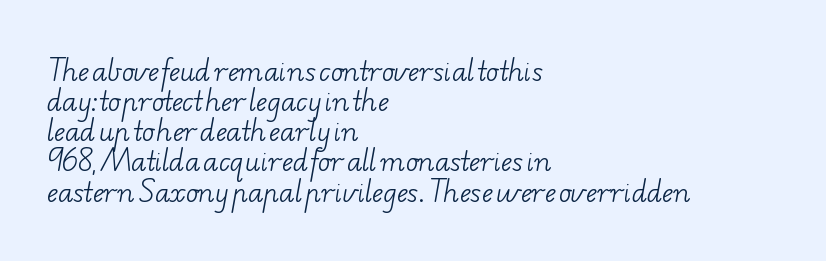
Every row of glyphs begins at an identical x-position on the left. Honestly, the letter spacing is just normal — you wouldn't notice it. Rule under the text: the space is simply empty. The font sits on the lighter half of the weight spectrum, regular included.
